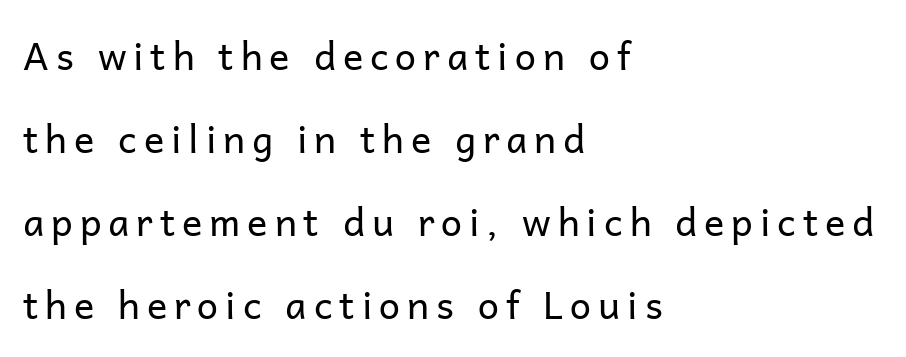
The image shows 38 px regular-weight sans-serif type, upright; set left-aligned, loose line spacing (2.18x), not underlined; low stroke contrast and a medium x-height.
